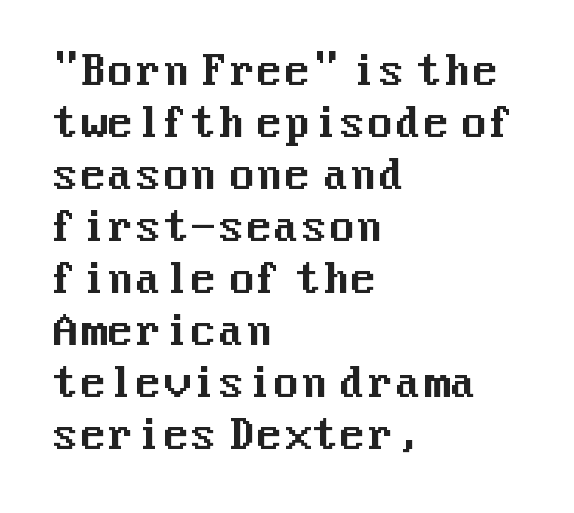
{"serif": "no", "italic": "no", "width": "normal", "stroke_contrast": "medium", "x_height": "medium", "underline": "no", "align": "left", "line_spacing": "normal", "line_spacing_ratio": 1.3, "letter_spacing": "normal", "letter_spacing_em": 0.0, "glyph_px": 40}
